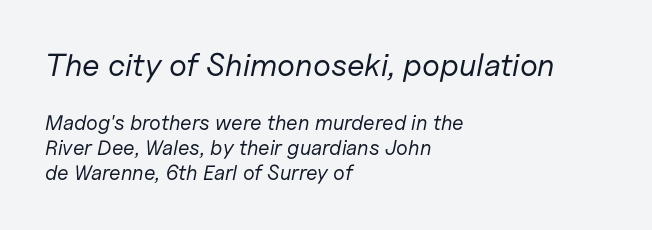
The image shows 32 px regular-weight type, italic (leaning right); set left-aligned, line spacing 1.19x, normal letter spacing, not underlined; the first (top) block is 1.52x larger; low stroke contrast and a medium x-height.
